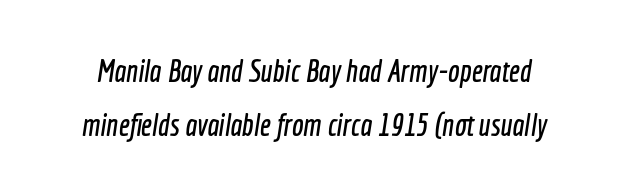
Q: Is the typeface a serif or a sans-serif typeface? A: Sans-serif.
Q: Is the text underlined? A: No.
Q: Is the spacing between letters normal or unusually wide? A: Normal.
Q: Width (condensed, normal, or wide)? A: Condensed.
Q: x-height? A: Medium.
Q: Monospaced? A: No.
